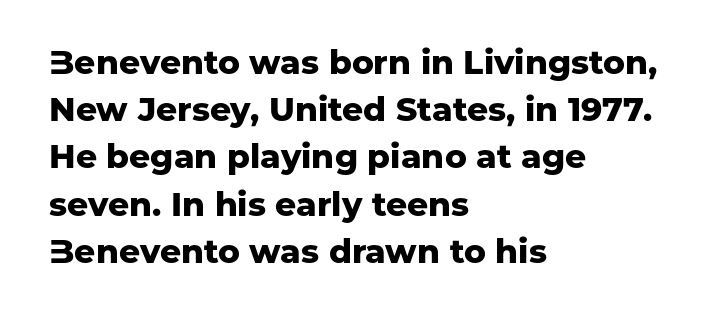
The image shows 33 px heavy sans-serif type, upright; set left-aligned, normal line spacing (1.43x), normal letter spacing, not underlined; low stroke contrast and a medium x-height.
